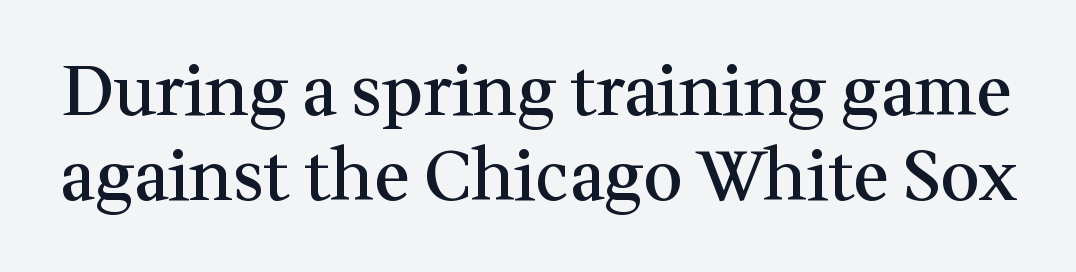
The image shows 69 px semibold serif type, upright; set line spacing 1.23x, normal letter spacing, not underlined; medium stroke contrast and a medium x-height.
